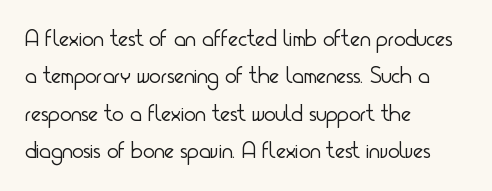
{"italic": "no", "bold": "no", "underline": "no", "align": "left", "line_spacing": "normal", "line_spacing_ratio": 1.56, "letter_spacing": "normal", "letter_spacing_em": 0.0, "glyph_px": 24}
